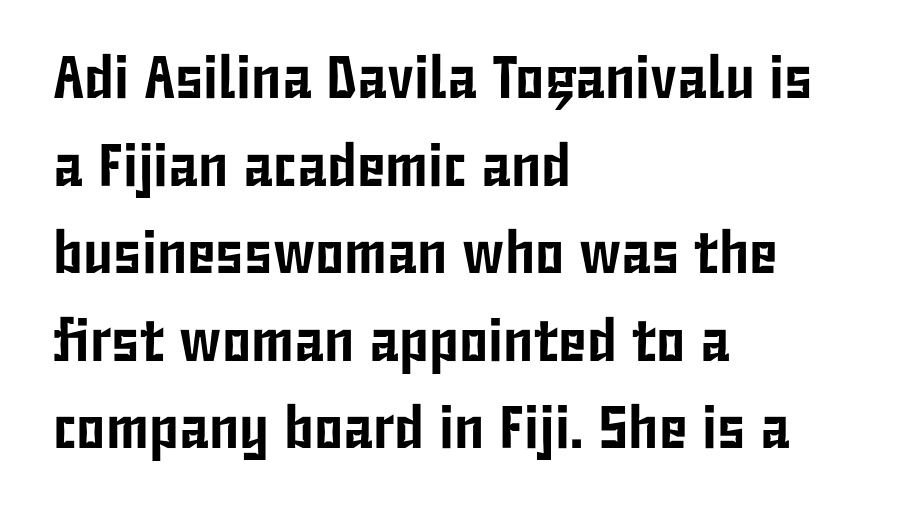
{"serif": "no", "italic": "no", "width": "condensed", "stroke_contrast": "low", "x_height": "medium", "monospaced": "no", "underline": "no", "align": "left", "line_spacing": "normal", "line_spacing_ratio": 1.46, "letter_spacing": "normal", "letter_spacing_em": 0.0, "glyph_px": 60}
